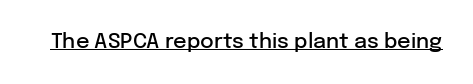
Upright lettering throughout. Nothing unusual about the tracking: characters are spaced as the font intends. This sample carries an underscore along the baseline area. How heavy is the stroke? Medium-heavy — a semibold, shy of bold.
